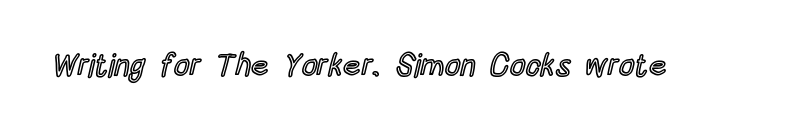
The image shows 31 px condensed type; set normal letter spacing, not underlined; a large x-height.
